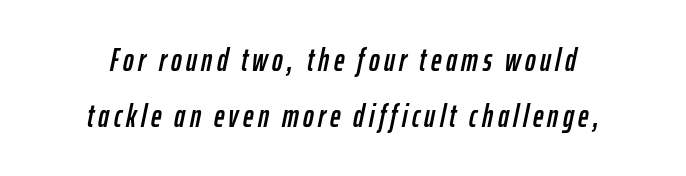
The image shows 32 px condensed type, italic (leaning right); set centered, line spacing 1.75x, not underlined; low stroke contrast and a medium x-height.
